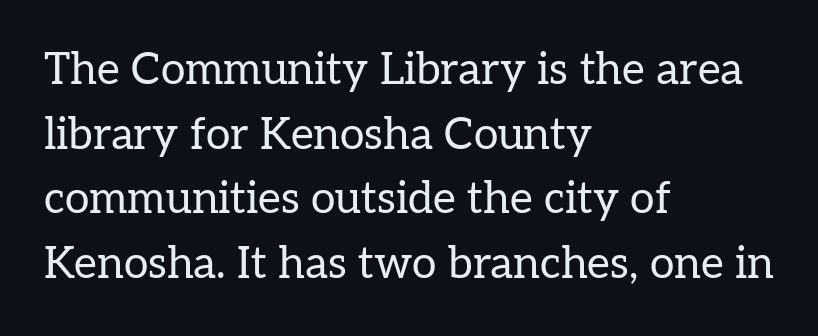
{"serif": "yes", "italic": "no", "bold": "no", "weight": "regular", "width": "normal", "stroke_contrast": "low", "x_height": "medium", "monospaced": "no", "underline": "no", "align": "left", "line_spacing": "normal", "line_spacing_ratio": 1.47, "letter_spacing": "normal", "letter_spacing_em": 0.0, "glyph_px": 44}
